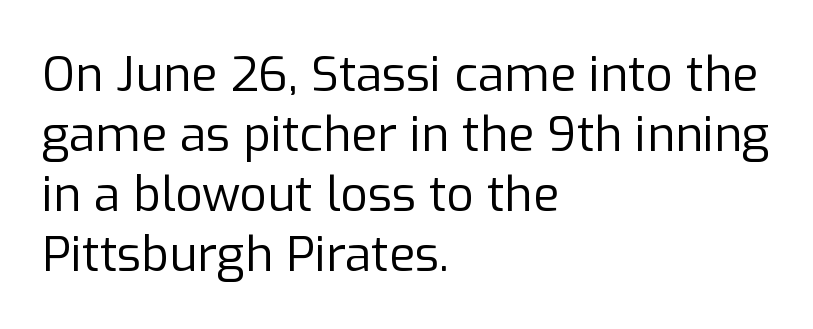
{"serif": "no", "italic": "no", "bold": "no", "weight": "regular", "width": "normal", "stroke_contrast": "low", "x_height": "medium", "monospaced": "no", "underline": "no", "align": "left", "line_spacing": "normal", "line_spacing_ratio": 1.25, "letter_spacing": "normal", "letter_spacing_em": 0.0, "glyph_px": 48}
